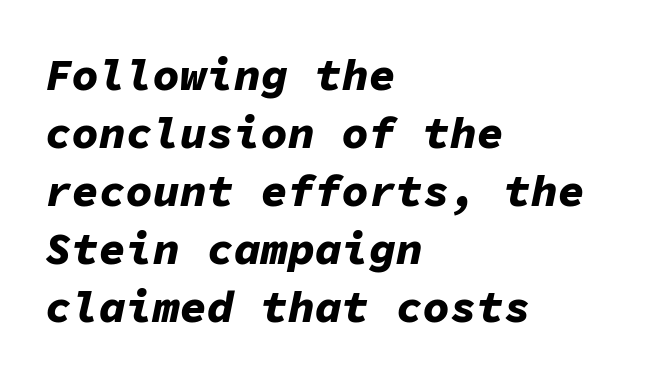
Q: Is the text bold? A: Yes.
Q: Is the text italic (slanted)? A: Yes, it leans right by about 11 degrees.
Q: Is the text underlined? A: No.
Q: How is the paragraph aligned? A: Left-aligned.
Q: Is the spacing between letters normal or unusually wide? A: Normal.
Q: Is the spacing between lines tight, normal or loose? A: Normal.
Q: Width (condensed, normal, or wide)? A: Normal.
Q: Stroke contrast? A: Low.
Q: x-height? A: Medium.
Q: Monospaced? A: Yes.
